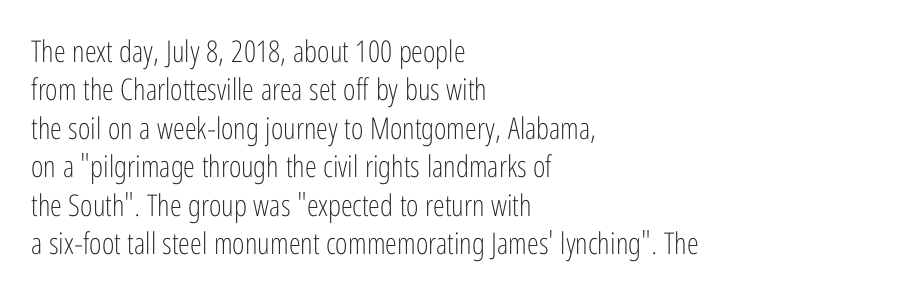
The image shows 30 px light, condensed sans-serif type, upright; set left-aligned, normal line spacing (1.28x), normal letter spacing, not underlined; low stroke contrast and a medium x-height.
